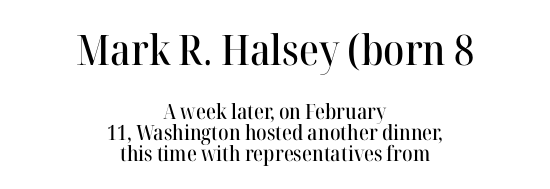
{"serif": "yes", "italic": "no", "width": "normal", "stroke_contrast": "high", "x_height": "medium", "monospaced": "no", "underline": "no", "align": "center", "line_spacing": "tight", "line_spacing_ratio": 1.01, "letter_spacing": "normal", "letter_spacing_em": 0.0, "larger_block": "first", "size_ratio": 2.0, "glyph_px": 42}
